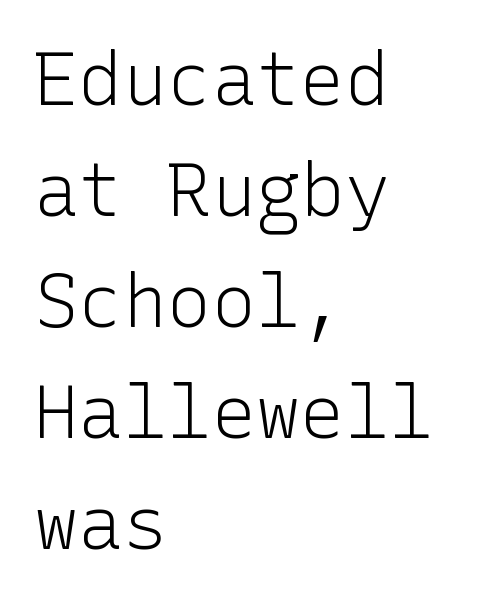
Does the copy run flush right? No — it runs flush left. A typesetter would call this zero additional tracking. Is this a heavy cut? Hardly; it is regular or lighter. Tall strokes in this sample are plumb rather than angled. A clean baseline with only descenders dipping below it.
